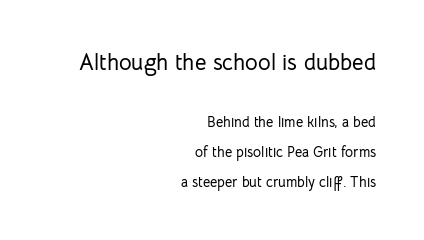
The image shows 22 px text type, upright; set right-aligned, loose line spacing (2.14x), normal letter spacing, not underlined; the first (top) block is 1.57x larger.
